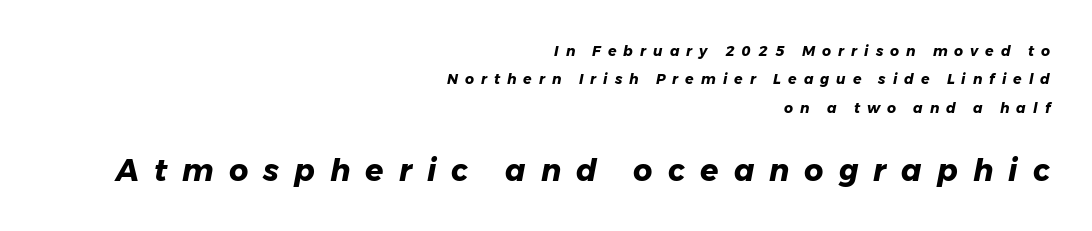
{"italic": "yes", "lean": "right", "slant_degrees": 11, "bold": "yes", "weight": "heavy", "width": "normal", "stroke_contrast": "low", "x_height": "medium", "monospaced": "no", "underline": "no", "align": "right", "line_spacing": "loose", "line_spacing_ratio": 2.02, "letter_spacing": "wide", "letter_spacing_em": 0.5, "larger_block": "second", "size_ratio": 2.14, "glyph_px": 30}
